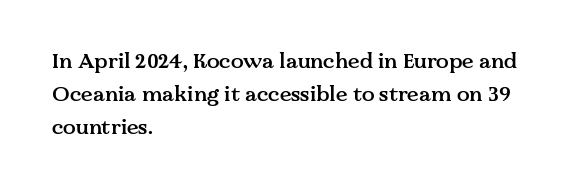
The image shows 21 px text type, upright; set left-aligned, normal line spacing (1.58x), normal letter spacing, not underlined.
